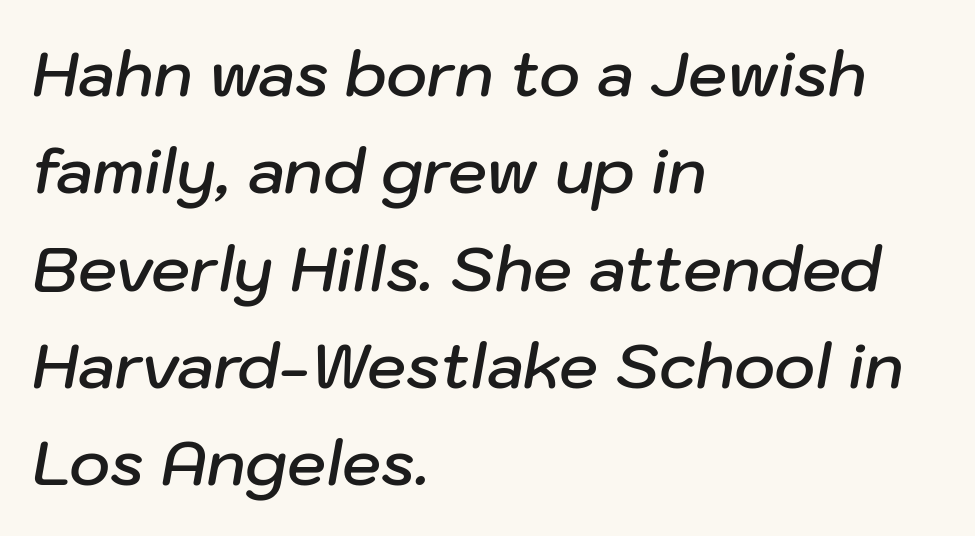
The image shows 62 px semibold type, italic (leaning right); set left-aligned, normal line spacing (1.57x), normal letter spacing, not underlined; low stroke contrast and a medium x-height.
